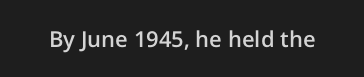
There is no visible air inserted between adjacent glyphs. The characters look somewhat weighty, a semibold short of true bold. Check the space under the baseline: it is left empty. Ascenders rise straight up at ninety degrees.
